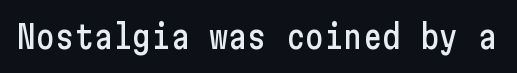
{"serif": "no", "italic": "no", "width": "condensed", "stroke_contrast": "low", "x_height": "medium", "underline": "no", "letter_spacing": "normal", "letter_spacing_em": 0.0, "glyph_px": 32}
